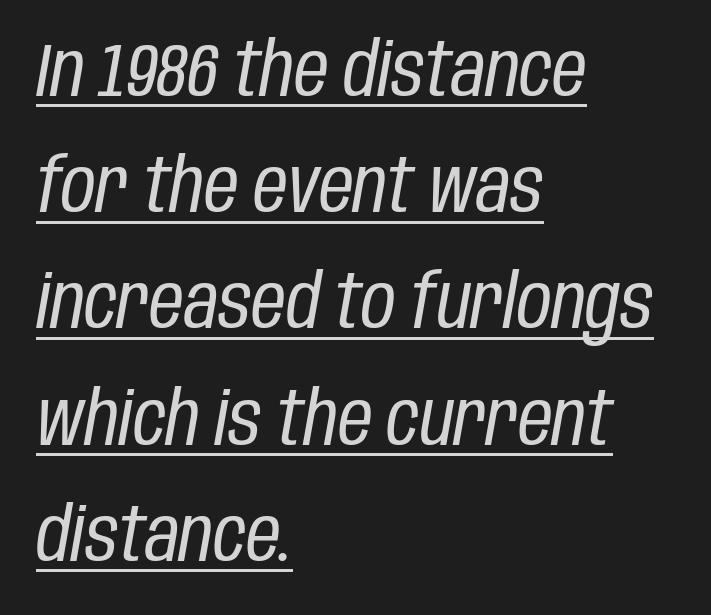
Do the characters align in a grid? No, the font is proportional. Honestly, the row spacing looks completely unremarkable. In designer terms, the underline attribute is active on this setting. Slanted lettering throughout. The font is comparable to plain body text, perhaps lighter.
